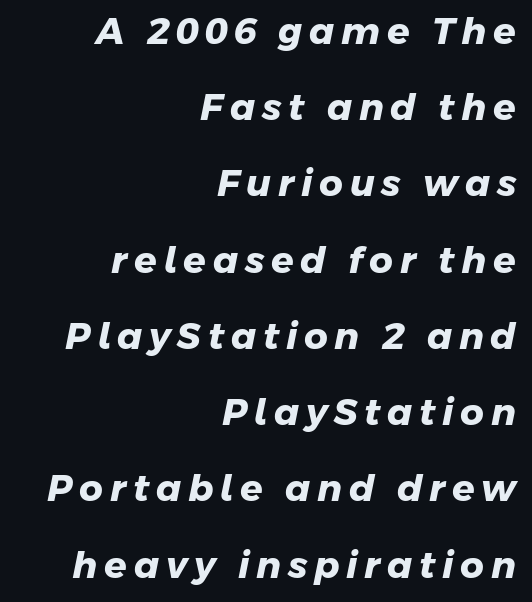
The image shows 37 px heavy sans-serif type; set right-aligned, loose line spacing (2.06x), not underlined; low stroke contrast and a medium x-height.
